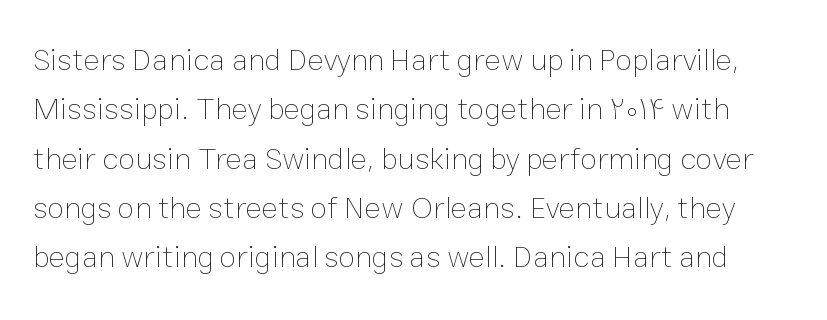
{"italic": "no", "bold": "no", "weight": "thin", "width": "normal", "stroke_contrast": "low", "x_height": "medium", "monospaced": "no", "underline": "no", "line_spacing": "normal", "line_spacing_ratio": 1.59, "letter_spacing": "normal", "letter_spacing_em": 0.0, "glyph_px": 31}
